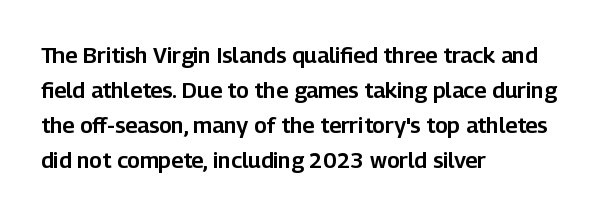
Q: Is the text italic (slanted)? A: No, it is upright.
Q: Is the text underlined? A: No.
Q: How is the paragraph aligned? A: Left-aligned.
Q: Is the spacing between letters normal or unusually wide? A: Normal.
Q: Is the spacing between lines tight, normal or loose? A: Normal.
